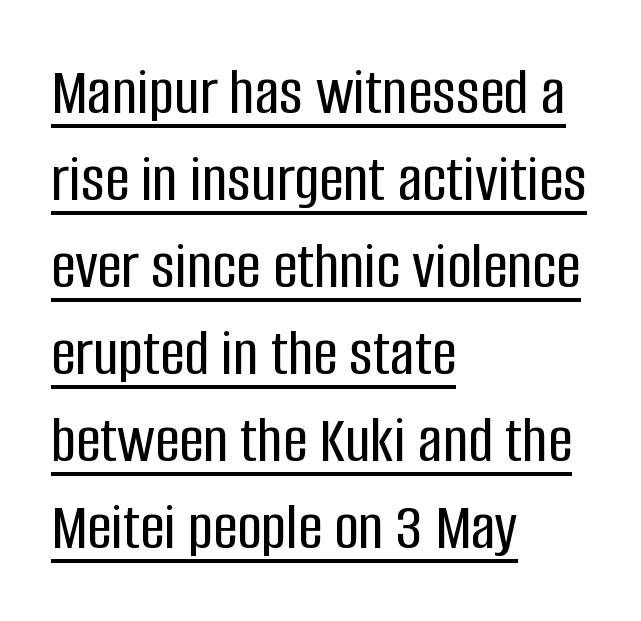
A continuous stroke trails under the words, as in a hyperlink. Line spacing here is normal. Varying glyph widths throughout — classic text-font behaviour. Does the type have serifs? No, each stem ends abruptly. Students, note that the glyphs here touch the page at normal intervals. The passage is arranged the way most books set body copy — flush left.
